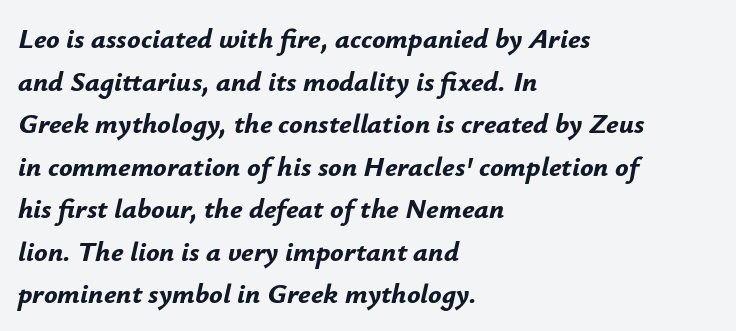
{"italic": "yes", "lean": "right", "slant_degrees": 12, "bold": "yes", "weight": "bold", "width": "normal", "stroke_contrast": "low", "x_height": "small", "monospaced": "no", "underline": "no", "align": "left", "line_spacing": "normal", "line_spacing_ratio": 1.52, "letter_spacing": "normal", "letter_spacing_em": 0.0, "glyph_px": 28}
